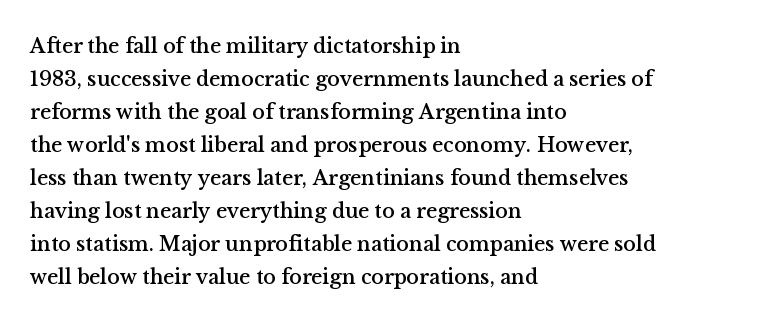
Q: Is the text italic (slanted)? A: No, it is upright.
Q: Is the text underlined? A: No.
Q: How is the paragraph aligned? A: Left-aligned.
Q: Is the spacing between letters normal or unusually wide? A: Normal.
Q: Is the spacing between lines tight, normal or loose? A: Normal.
